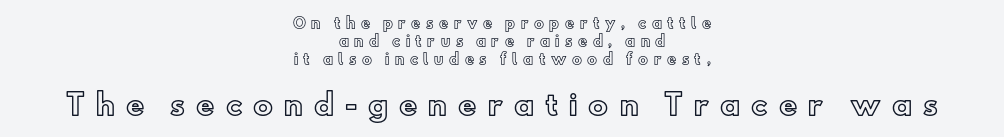
The image shows 28 px text type, upright; set centered, normal line spacing (1.27x), unusually wide letter spacing (+0.39 em), not underlined; the second (bottom) block is 2.0x larger; a small x-height.
